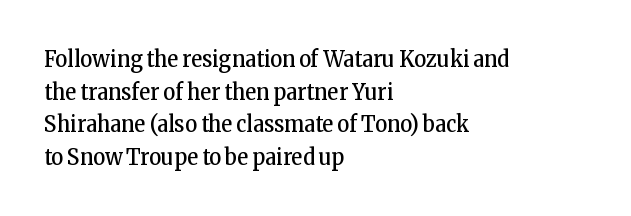
Characters follow at the spacing the type designer built in. The letterforms sit at book weight or below. Rendered with straight, roman letterforms. The rows are spaced the way most documents space them. The strip under each line holds only bare page.
